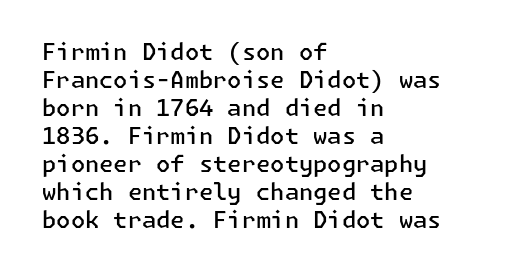
{"italic": "no", "bold": "semi", "underline": "no", "align": "left", "line_spacing_ratio": 1.22, "letter_spacing": "normal", "letter_spacing_em": 0.0, "glyph_px": 23}
